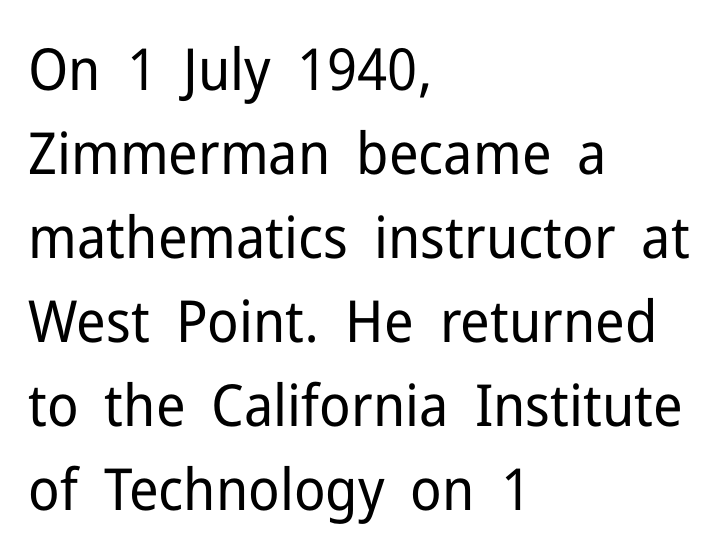
Q: Is the text bold? A: No.
Q: Is the text italic (slanted)? A: No, it is upright.
Q: Is the typeface a serif or a sans-serif typeface? A: Sans-serif.
Q: Is the text underlined? A: No.
Q: How is the paragraph aligned? A: Left-aligned.
Q: Is the spacing between letters normal or unusually wide? A: Normal.
Q: Is the spacing between lines tight, normal or loose? A: Normal.
Q: Width (condensed, normal, or wide)? A: Normal.
Q: Stroke contrast? A: Low.
Q: x-height? A: Medium.
Q: Monospaced? A: No.
